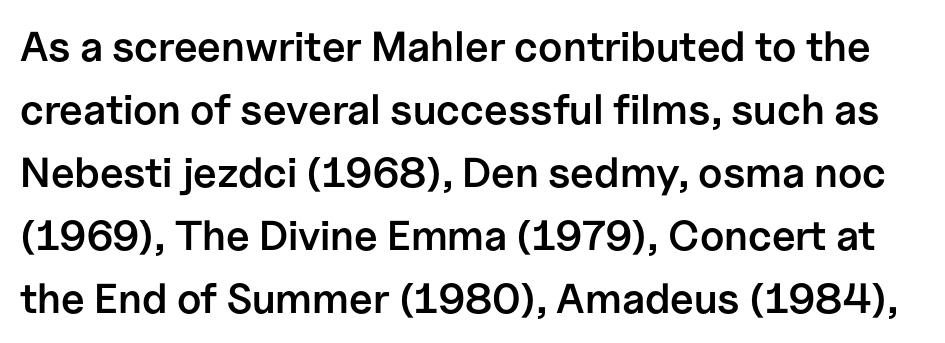
Q: Is the text bold? A: Semi-bold.
Q: Is the text italic (slanted)? A: No, it is upright.
Q: Is the typeface a serif or a sans-serif typeface? A: Sans-serif.
Q: Is the text underlined? A: No.
Q: Is the spacing between letters normal or unusually wide? A: Normal.
Q: Is the spacing between lines tight, normal or loose? A: Normal.
Q: Width (condensed, normal, or wide)? A: Normal.
Q: Stroke contrast? A: Low.
Q: x-height? A: Medium.
Q: Monospaced? A: No.
